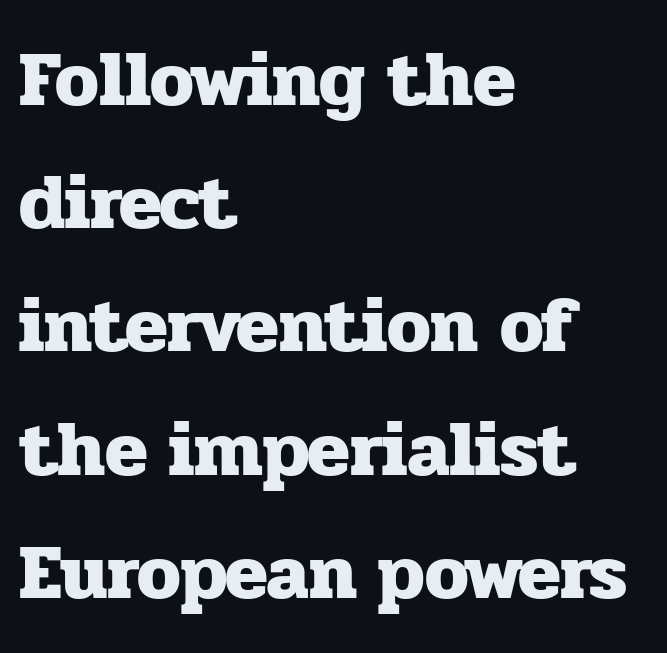
{"serif": "yes", "italic": "no", "bold": "yes", "weight": "heavy", "width": "normal", "stroke_contrast": "low", "x_height": "medium", "monospaced": "no", "underline": "no", "align": "left", "line_spacing": "normal", "line_spacing_ratio": 1.58, "letter_spacing": "normal", "letter_spacing_em": 0.0, "glyph_px": 78}
